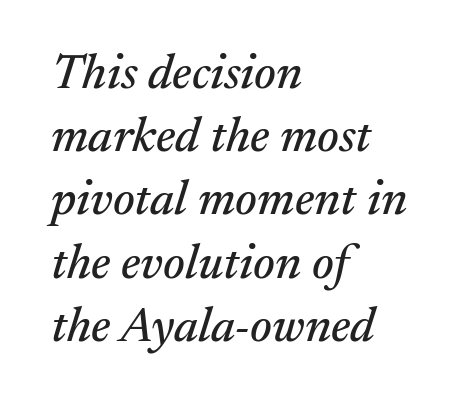
The image shows 49 px serif type, italic (leaning right); set left-aligned, normal line spacing (1.29x), normal letter spacing, not underlined; medium stroke contrast and a medium x-height.
